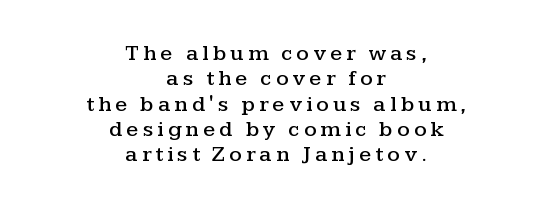
{"italic": "no", "underline": "no", "align": "center", "line_spacing": "tight", "line_spacing_ratio": 1.15, "glyph_px": 22}
